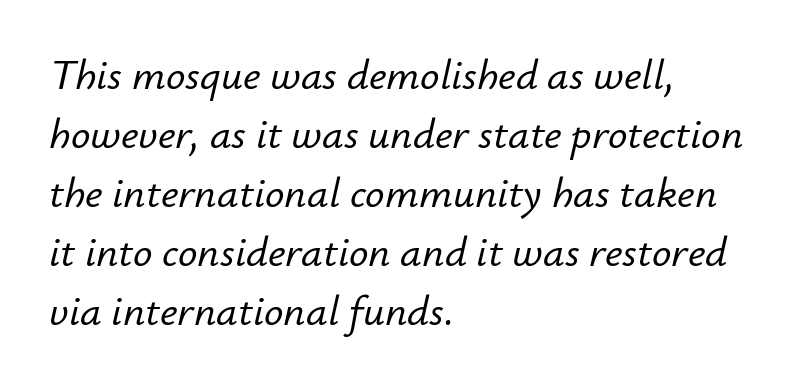
The image shows 43 px text type, italic (leaning right); set left-aligned, normal line spacing (1.37x), normal letter spacing, not underlined; low stroke contrast and a small x-height.
